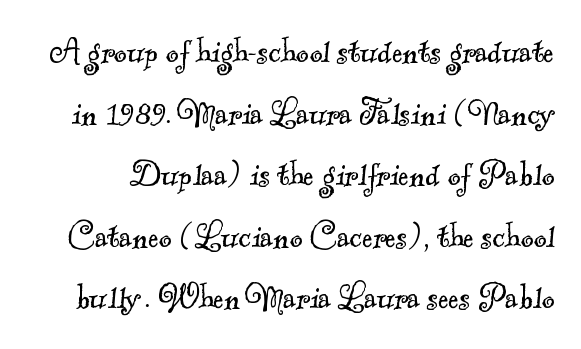
The image shows 39 px light serif type; set normal line spacing (1.58x), normal letter spacing, not underlined; a small x-height.
